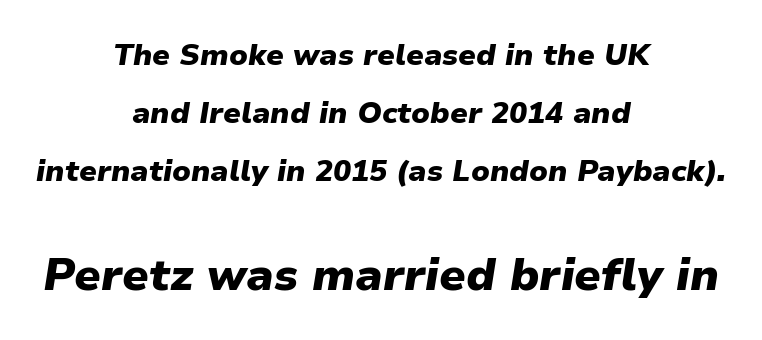
Q: Is the text bold? A: Yes.
Q: Is the text italic (slanted)? A: Yes, it leans right by about 9 degrees.
Q: Is the text underlined? A: No.
Q: How is the paragraph aligned? A: Centered.
Q: Is the spacing between letters normal or unusually wide? A: Normal.
Q: Is the spacing between lines tight, normal or loose? A: Loose.
Q: Which block of text is set in a larger size, the first (top) or the second (bottom)? A: The second (bottom) one.
Q: Width (condensed, normal, or wide)? A: Normal.
Q: Stroke contrast? A: Low.
Q: x-height? A: Medium.
Q: Monospaced? A: No.
